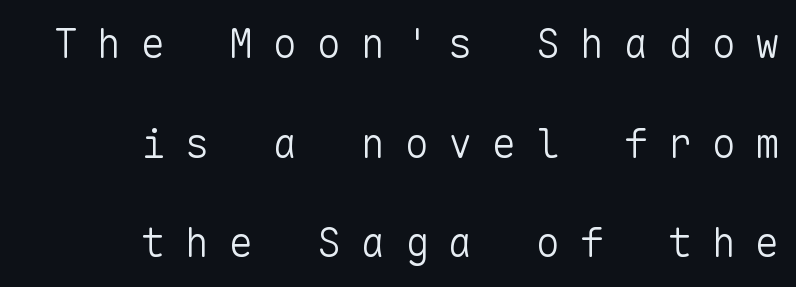
Someone cranked the tracking dial way up on this one. Underline: absent. This rendering employs a face without finishing strokes, i.e., a sans-serif. How would I describe the line gaps? Wide and relaxed.
